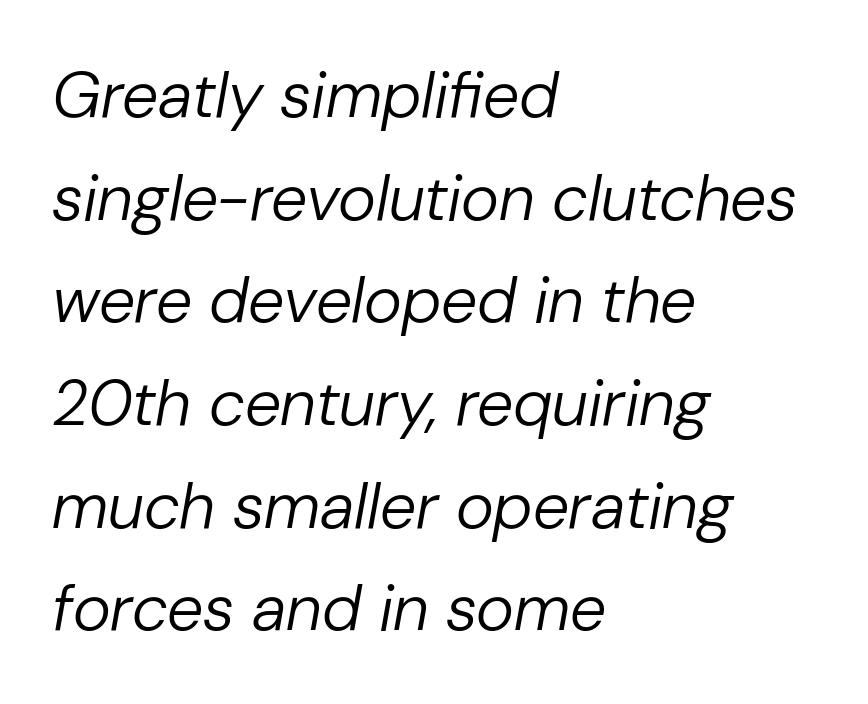
The image shows 65 px regular-weight type, italic (leaning right); set left-aligned, normal line spacing (1.58x), normal letter spacing, not underlined; low stroke contrast and a medium x-height.
